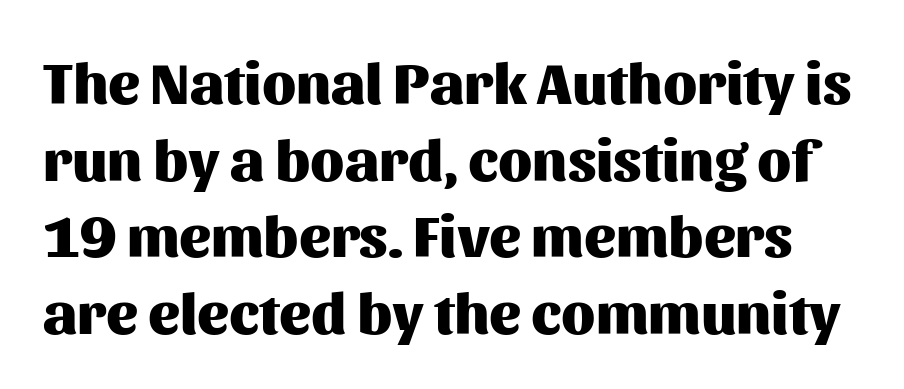
The image shows 59 px heavy sans-serif type, upright; set normal line spacing (1.3x), normal letter spacing, not underlined; medium stroke contrast and a medium x-height.
